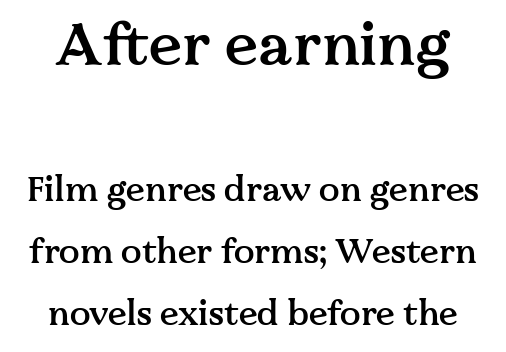
The image shows 60 px semibold serif type, upright; set line spacing 1.82x, normal letter spacing, not underlined; the first (top) block is 1.76x larger; medium stroke contrast and a medium x-height.
